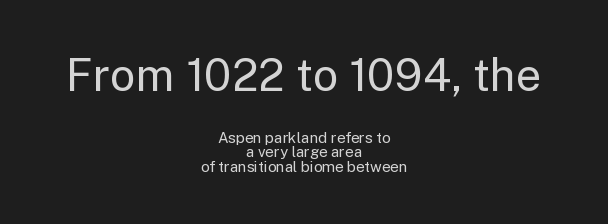
Is this a fixed-width face? No — the glyphs have proportional, varying widths. Each letter's strokes conclude bluntly, with no projecting serifs. Rows of type sit shoulder to shoulder in the vertical direction. A bare baseline throughout the passage.
